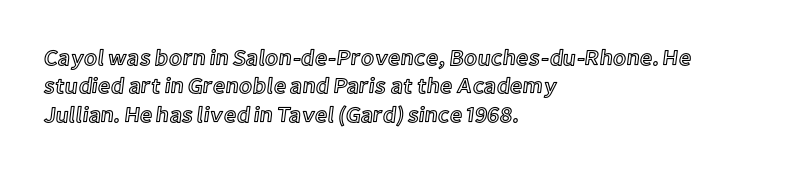
{"underline": "no", "align": "left", "line_spacing": "normal", "line_spacing_ratio": 1.29, "letter_spacing": "normal", "letter_spacing_em": 0.0, "glyph_px": 22}
